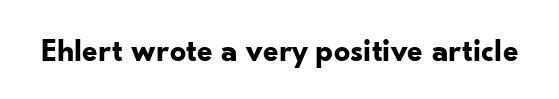
Check the space under the baseline: it is left empty. Regarding serifs, this sample does without them. A full-strength bold gives these letters their thick strokes. Every character sits straight up, as roman type does.
